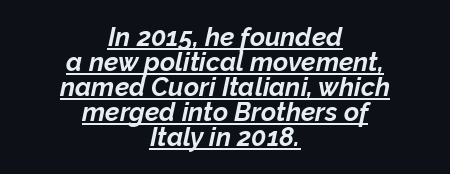
{"italic": "yes", "lean": "right", "slant_degrees": 12, "bold": "yes", "underline": "yes", "align": "center", "line_spacing": "tight", "line_spacing_ratio": 0.96, "letter_spacing": "normal", "letter_spacing_em": 0.0, "glyph_px": 26}
